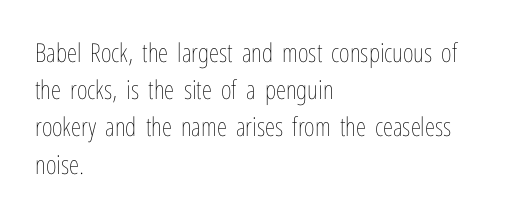
Q: Is the text bold? A: No.
Q: Is the text italic (slanted)? A: No, it is upright.
Q: Is the text underlined? A: No.
Q: How is the paragraph aligned? A: Left-aligned.
Q: Is the spacing between letters normal or unusually wide? A: Normal.
Q: Is the spacing between lines tight, normal or loose? A: Normal.
